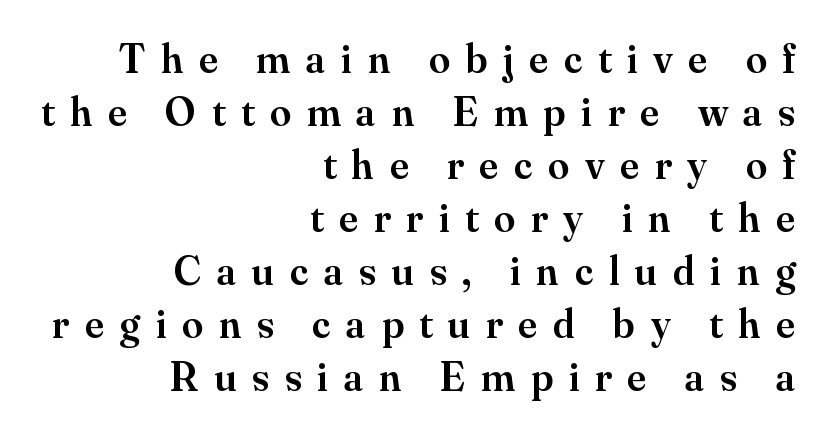
The image shows 42 px semibold serif type, upright; set right-aligned, normal line spacing (1.26x), unusually wide letter spacing (+0.38 em), not underlined; medium stroke contrast and a small x-height.
